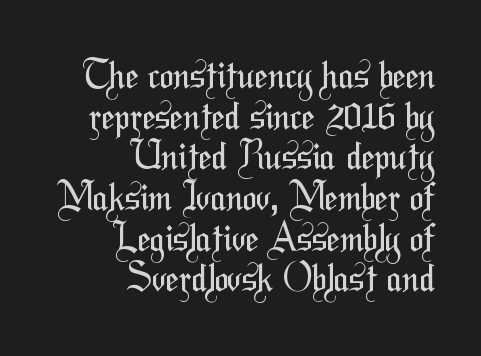
The image shows 37 px regular-weight, condensed sans-serif type; set right-aligned, tight line spacing (1.1x), normal letter spacing, not underlined; medium stroke contrast and a medium x-height.
